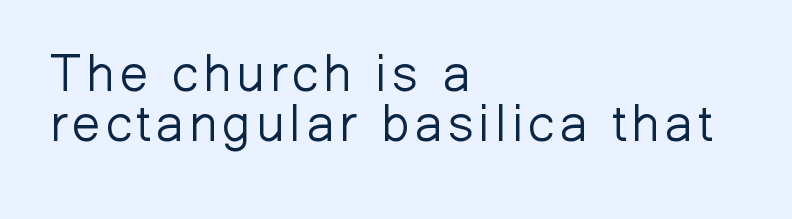
The image shows 51 px light sans-serif type, upright; set left-aligned, tight line spacing (0.98x), not underlined; low stroke contrast and a medium x-height.
